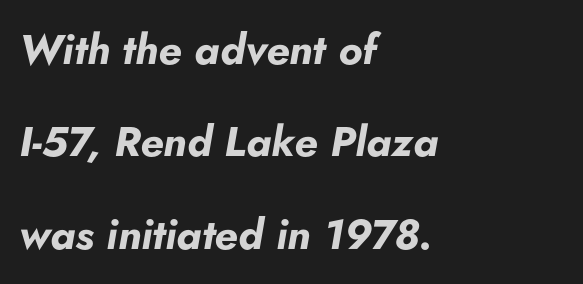
{"italic": "yes", "lean": "right", "slant_degrees": 5, "bold": "yes", "weight": "bold", "width": "normal", "stroke_contrast": "low", "x_height": "small", "monospaced": "no", "underline": "no", "align": "left", "line_spacing": "loose", "line_spacing_ratio": 2.2, "letter_spacing": "normal", "letter_spacing_em": 0.0, "glyph_px": 42}
